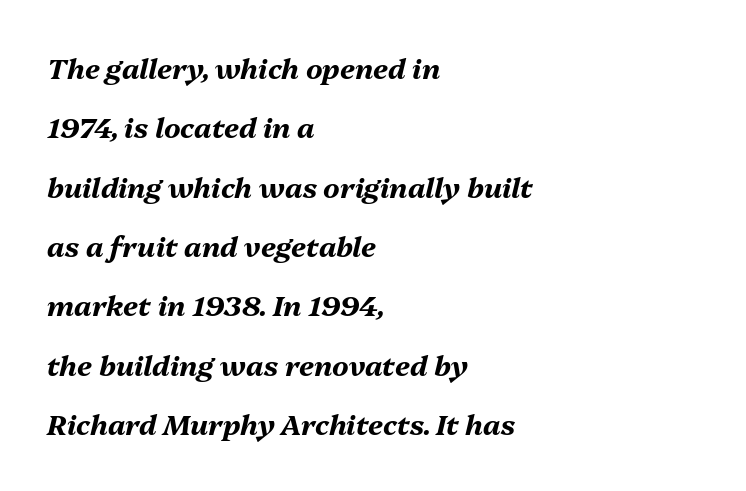
The image shows 28 px bold type, italic (leaning right); set left-aligned, loose line spacing (2.12x), normal letter spacing, not underlined; medium stroke contrast and a medium x-height.
